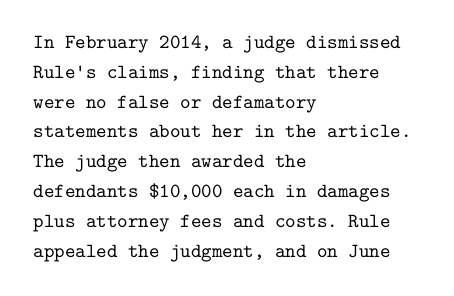
{"italic": "no", "underline": "no", "align": "left", "line_spacing": "normal", "line_spacing_ratio": 1.49, "letter_spacing": "normal", "letter_spacing_em": 0.0, "glyph_px": 20}
